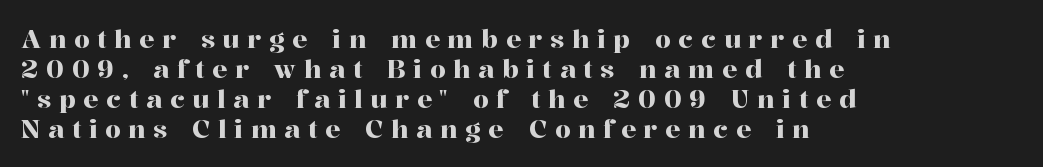
{"italic": "no", "underline": "no", "align": "left", "line_spacing_ratio": 1.2, "letter_spacing": "wide", "letter_spacing_em": 0.31, "glyph_px": 25}
